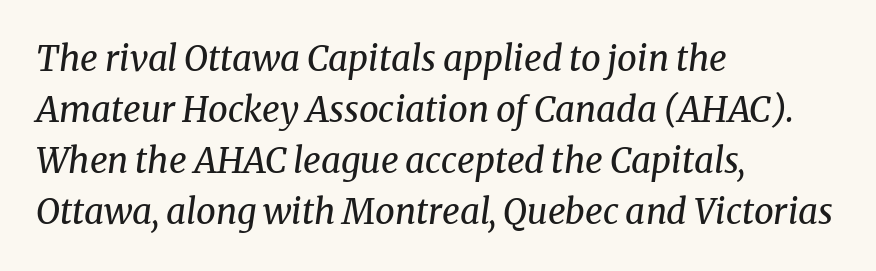
The image shows 35 px regular-weight serif type, italic (leaning right); set left-aligned, normal line spacing (1.46x), normal letter spacing, not underlined; medium stroke contrast and a medium x-height.
